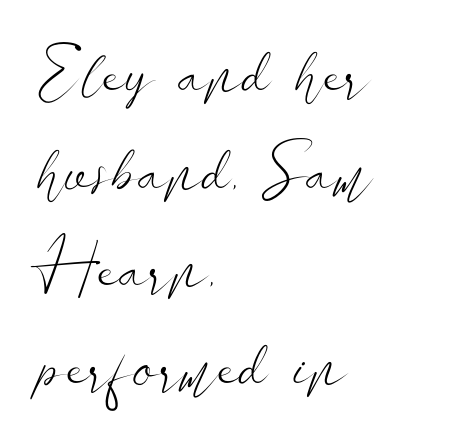
Q: Is the text bold? A: No.
Q: Is the text italic (slanted)? A: Yes.
Q: Is the typeface a serif or a sans-serif typeface? A: Sans-serif.
Q: Is the text underlined? A: No.
Q: How is the paragraph aligned? A: Left-aligned.
Q: Is the spacing between letters normal or unusually wide? A: Normal.
Q: Is the spacing between lines tight, normal or loose? A: Normal.
Q: Width (condensed, normal, or wide)? A: Wide.
Q: Stroke contrast? A: Low.
Q: x-height? A: Small.
Q: Monospaced? A: No.
